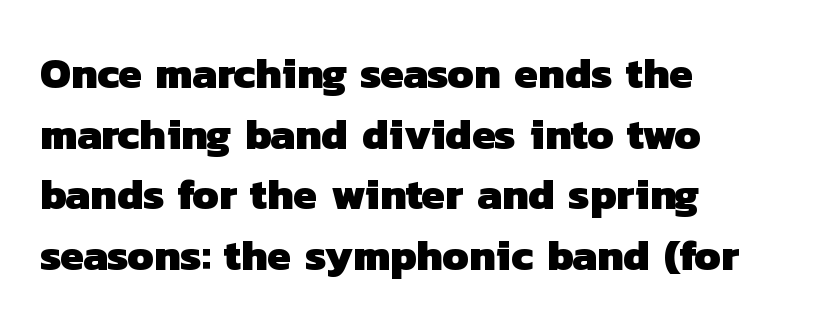
Q: Is the text bold? A: Yes.
Q: Is the typeface a serif or a sans-serif typeface? A: Sans-serif.
Q: Is the text underlined? A: No.
Q: How is the paragraph aligned? A: Left-aligned.
Q: Is the spacing between letters normal or unusually wide? A: Normal.
Q: Is the spacing between lines tight, normal or loose? A: Normal.
Q: Width (condensed, normal, or wide)? A: Normal.
Q: Stroke contrast? A: Low.
Q: x-height? A: Medium.
Q: Monospaced? A: No.
